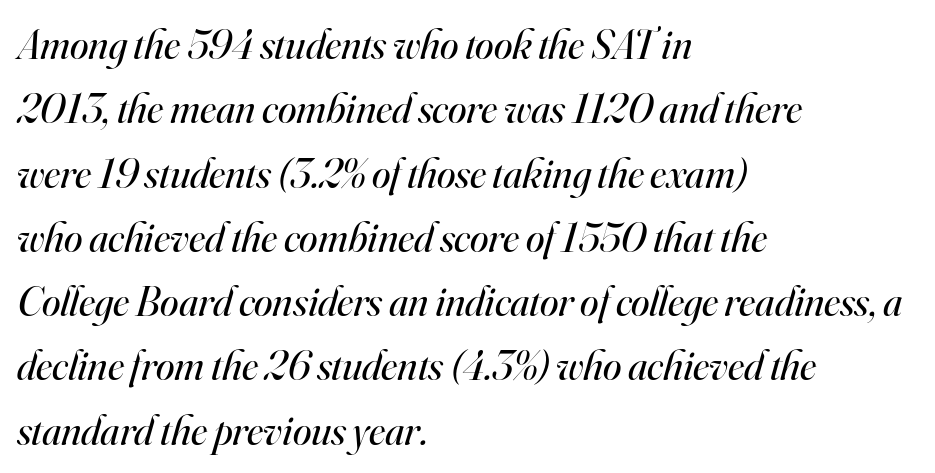
The letterforms sit shoulder to shoulder at normal distance. Character widths vary here, with narrow letters taking less room than wide ones. The axis of the letterforms is tilted away from vertical. A quiet, ordinary-to-light weight characterises the typeface.
